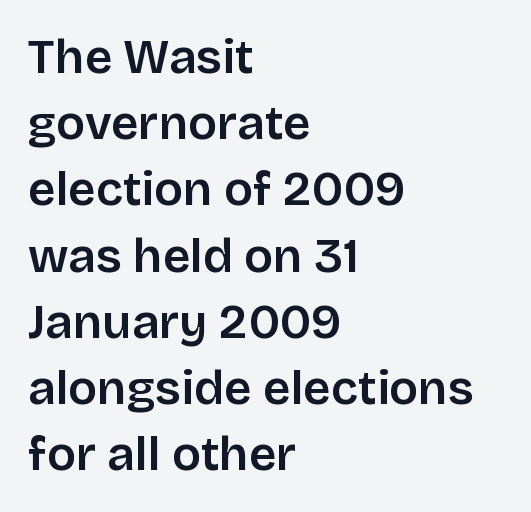
The image shows 48 px semibold sans-serif type, upright; set left-aligned, normal line spacing (1.38x), normal letter spacing, not underlined; low stroke contrast and a large x-height.
